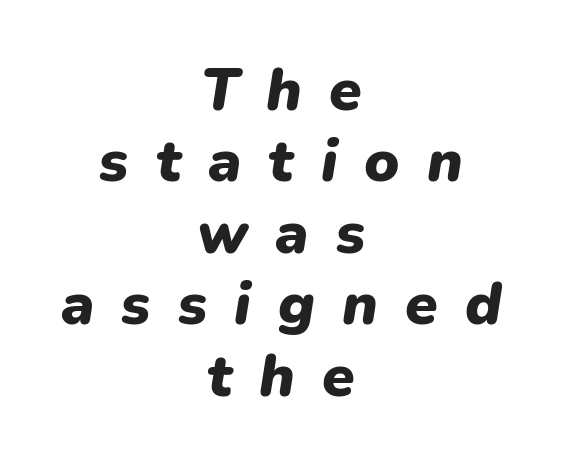
The image shows 59 px heavy type, italic (leaning right); set centered, line spacing 1.21x, unusually wide letter spacing (+0.46 em), not underlined; low stroke contrast and a medium x-height.
